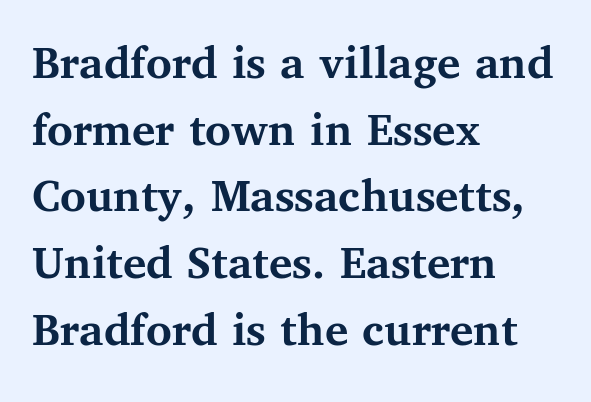
A full-strength bold gives these letters their thick strokes. A normal amount of white space separates one row of letters from the next. Letters rest on an invisible, unmarked baseline. Observe the serifs anchoring each vertical stroke in this sample. One-word summary of the alignment: left. Character widths vary here, with narrow letters taking less room than wide ones.
